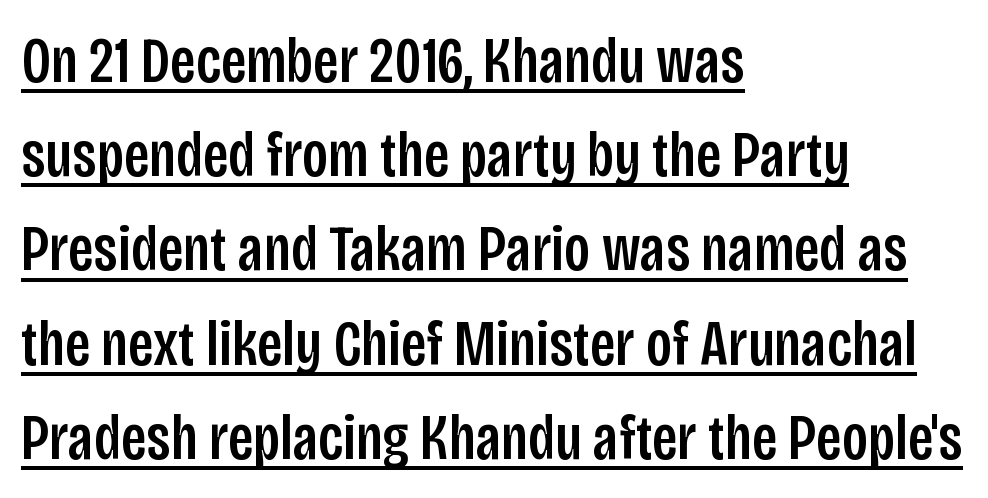
{"serif": "no", "italic": "no", "width": "condensed", "stroke_contrast": "low", "x_height": "large", "monospaced": "no", "underline": "yes", "align": "left", "line_spacing": "normal", "line_spacing_ratio": 1.45, "letter_spacing": "normal", "letter_spacing_em": 0.0, "glyph_px": 65}
